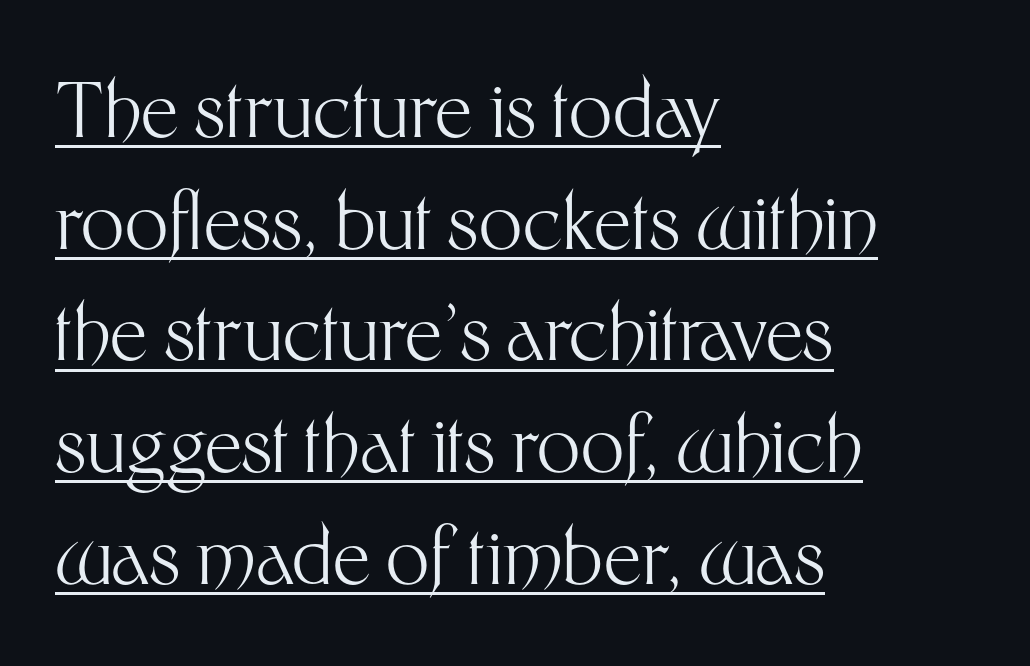
A typographer would call this underscored text. Short note: letters normally spaced. Reading down the column, the eye jumps a familiar distance to each next line. Is there any slant? The stems are plumb.
